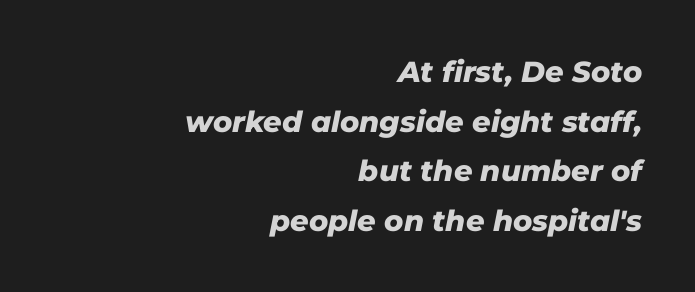
Q: Is the text bold? A: Yes.
Q: Is the text italic (slanted)? A: Yes, it leans right by about 11 degrees.
Q: Is the text underlined? A: No.
Q: How is the paragraph aligned? A: Right-aligned.
Q: Is the spacing between letters normal or unusually wide? A: Normal.
Q: Width (condensed, normal, or wide)? A: Normal.
Q: Stroke contrast? A: Low.
Q: x-height? A: Medium.
Q: Monospaced? A: No.
